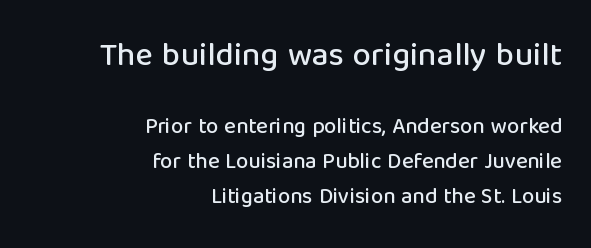
The image shows 33 px sans-serif type, upright; set right-aligned, normal line spacing (1.61x), normal letter spacing, not underlined; the first (top) block is 1.5x larger; low stroke contrast and a medium x-height.
